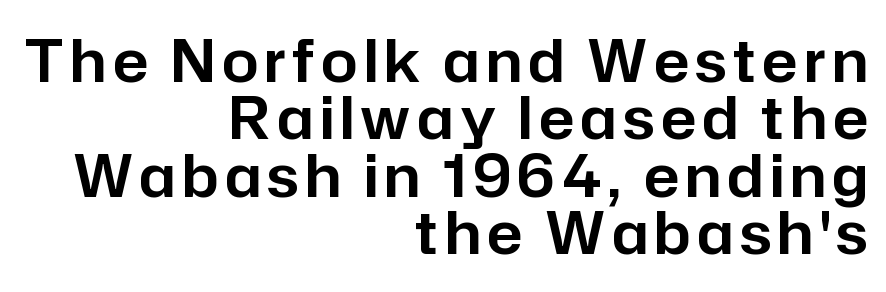
{"serif": "no", "italic": "no", "width": "normal", "stroke_contrast": "low", "x_height": "medium", "monospaced": "no", "underline": "no", "align": "right", "line_spacing": "tight", "line_spacing_ratio": 0.99, "glyph_px": 58}
